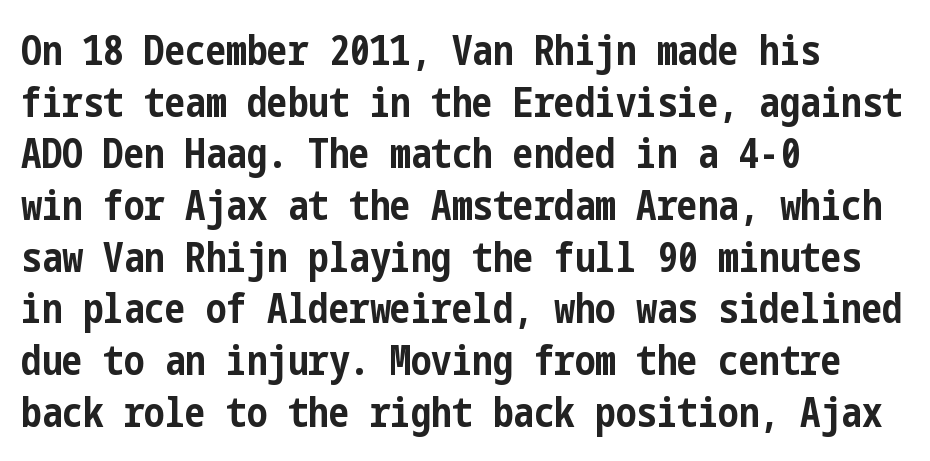
Q: Is the text bold? A: Yes.
Q: Is the text italic (slanted)? A: No, it is upright.
Q: Is the typeface a serif or a sans-serif typeface? A: Sans-serif.
Q: Is the text underlined? A: No.
Q: How is the paragraph aligned? A: Left-aligned.
Q: Is the spacing between letters normal or unusually wide? A: Normal.
Q: Is the spacing between lines tight, normal or loose? A: Normal.
Q: Width (condensed, normal, or wide)? A: Condensed.
Q: Stroke contrast? A: Low.
Q: x-height? A: Medium.
